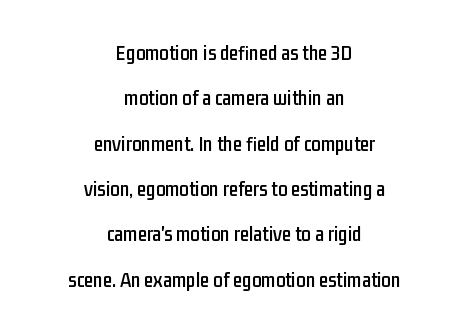
In terms of leading, this rendering errs on the spacious side. Unmarked baselines from the first word to the last. The typesetter chose a symmetrical, centered arrangement here. Upright lettering throughout. Spacing between characters is what you'd get straight out of the box.
